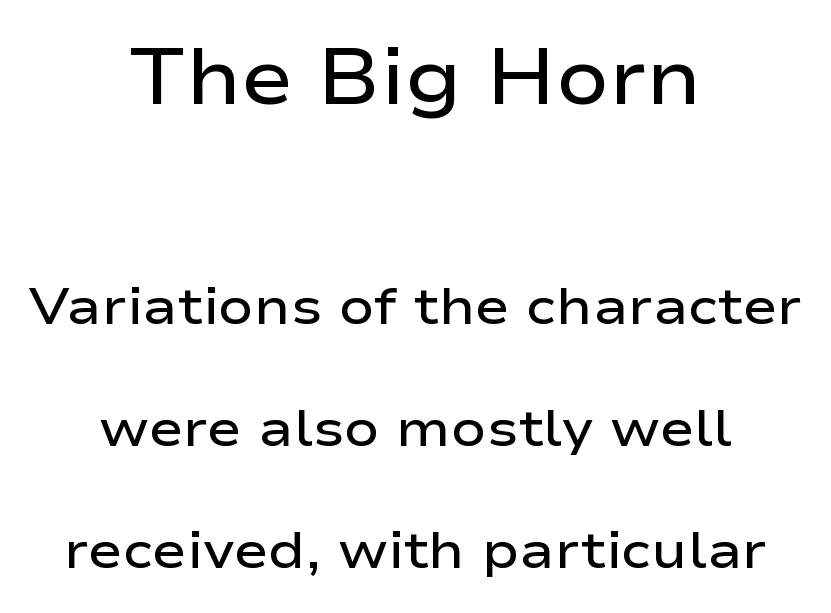
The image shows 78 px semibold, wide sans-serif type, upright; set centered, loose line spacing (2.35x), normal letter spacing, not underlined; the first (top) block is 1.5x larger; low stroke contrast and a medium x-height.
